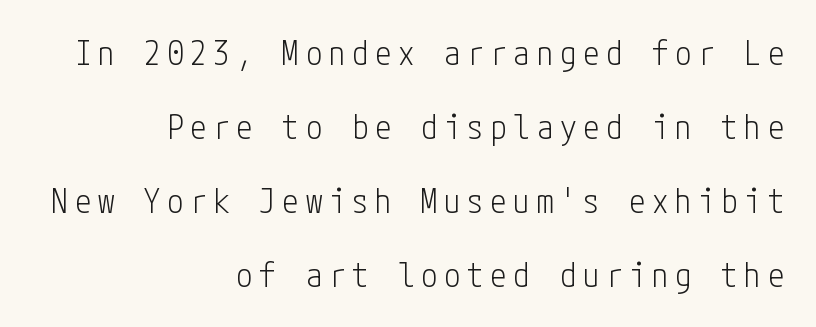
{"serif": "no", "italic": "no", "bold": "no", "weight": "light", "width": "condensed", "stroke_contrast": "low", "x_height": "medium", "underline": "no", "align": "right", "line_spacing": "loose", "line_spacing_ratio": 2.24, "letter_spacing": "wide", "letter_spacing_em": 0.2, "glyph_px": 33}
